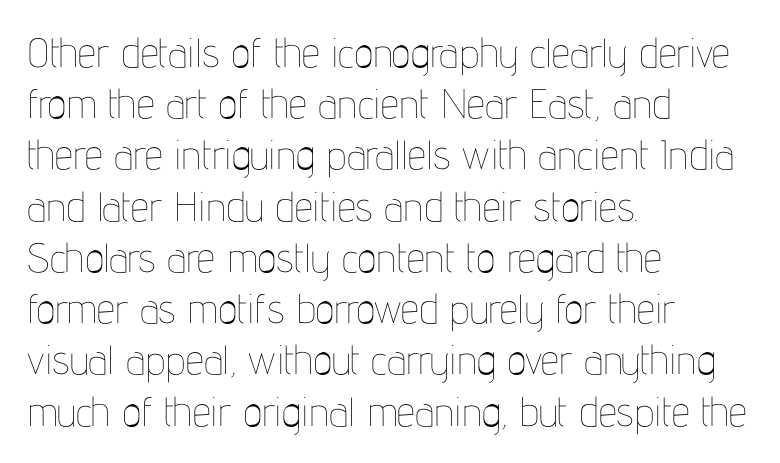
In terms of letterspacing, this is plain default setting. You could not count columns in this text — the font is proportionally spaced. The text block is weighted toward the left margin, trailing off unevenly rightward. In terms of leading, this rendering sits right in the middle. Quick note: not italic, upright. Honestly, there is no underline to notice here at all.
